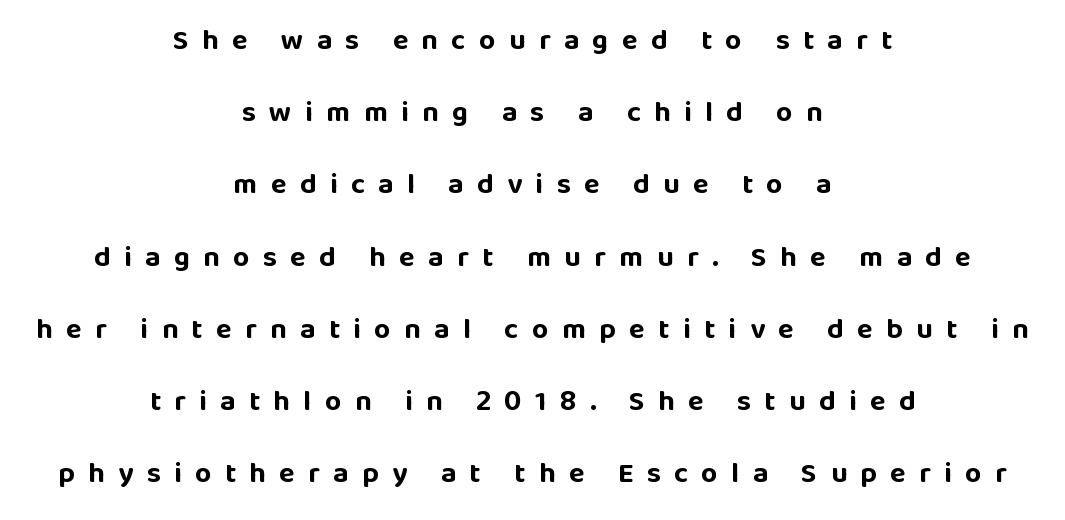
The image shows 29 px bold sans-serif type, upright; set centered, loose line spacing (2.49x), unusually wide letter spacing (+0.46 em), not underlined; low stroke contrast and a large x-height.
